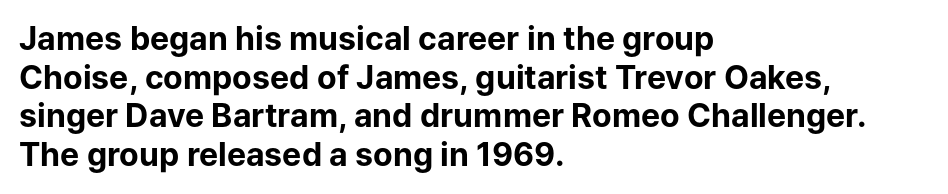
{"serif": "no", "italic": "no", "bold": "yes", "weight": "bold", "width": "normal", "stroke_contrast": "low", "x_height": "medium", "monospaced": "no", "underline": "no", "align": "left", "line_spacing_ratio": 1.21, "letter_spacing": "normal", "letter_spacing_em": 0.0, "glyph_px": 32}
